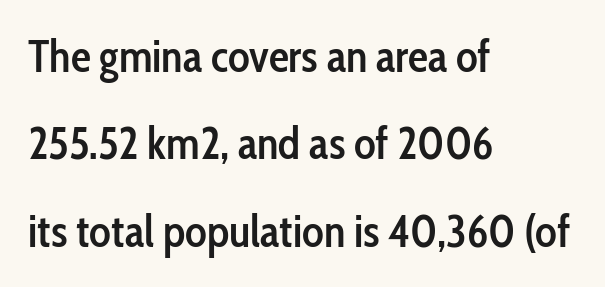
The image shows 45 px semibold, condensed sans-serif type, upright; set left-aligned, loose line spacing (1.94x), normal letter spacing, not underlined; low stroke contrast and a medium x-height.
